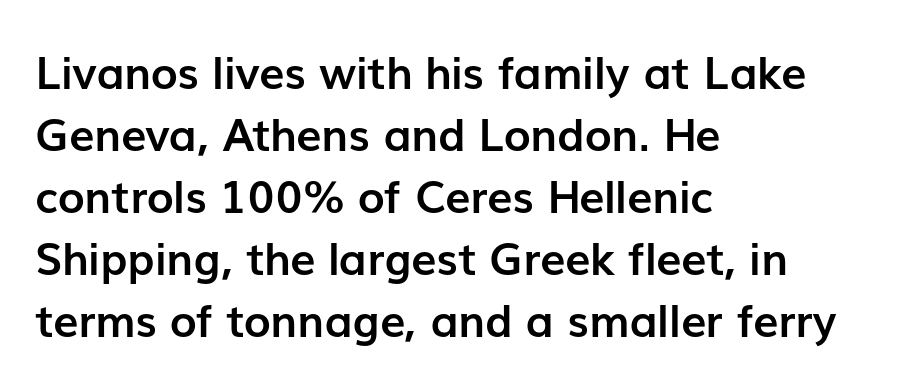
The image shows 45 px semibold sans-serif type, upright; set left-aligned, normal line spacing (1.38x), normal letter spacing, not underlined; low stroke contrast and a medium x-height.
